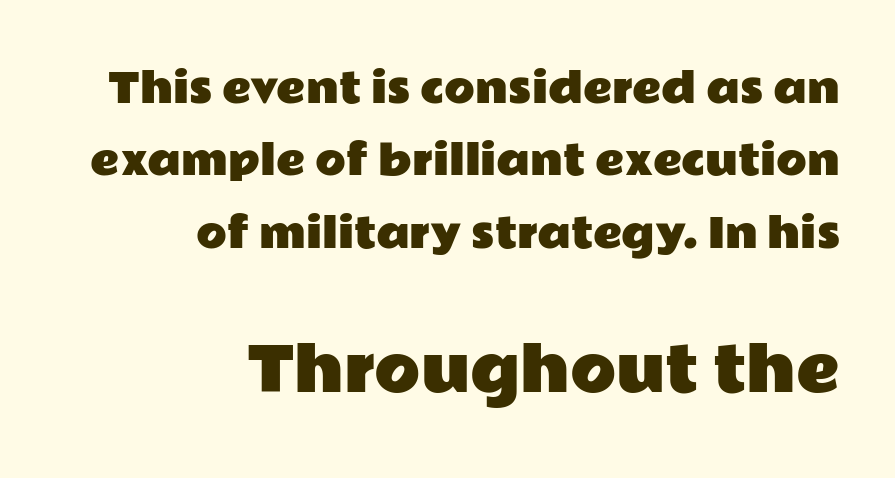
Here the designer chose a conventional face with non-uniform glyph widths. The passage shown is typeset with a sans-serif family. In CSS terms this would be text-align: right. Each word holds together tightly as a unit, with standard inter-letter gaps.
